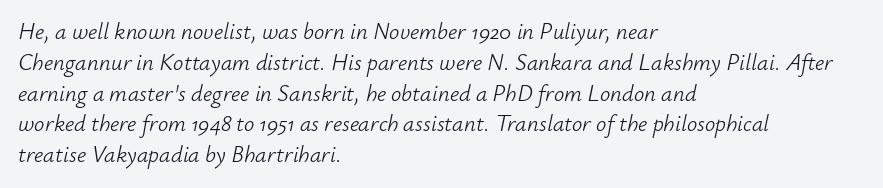
The image shows 23 px text type, italic (leaning right); set left-aligned, normal line spacing (1.34x), normal letter spacing, not underlined.
